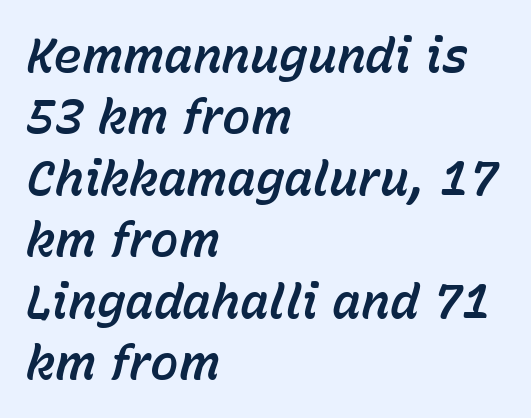
Q: Is the text italic (slanted)? A: Yes, it leans right by about 15 degrees.
Q: Is the text underlined? A: No.
Q: How is the paragraph aligned? A: Left-aligned.
Q: Is the spacing between letters normal or unusually wide? A: Normal.
Q: Is the spacing between lines tight, normal or loose? A: Normal.
Q: Width (condensed, normal, or wide)? A: Normal.
Q: Stroke contrast? A: Low.
Q: x-height? A: Medium.
Q: Monospaced? A: No.
